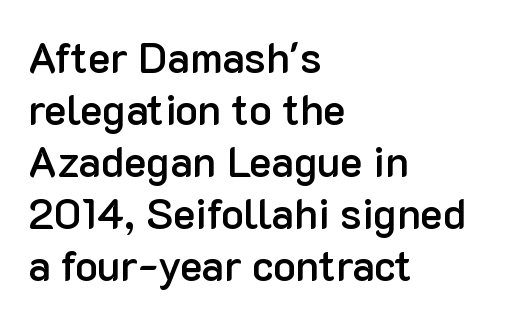
Stroke thickness is moderately raised; the sample reads as semibold. Note: no serifs on the glyphs. Left-aligned paragraph, ragged on the right. Nobody touched the tracking dial on this one. Letters rest on an invisible, unmarked baseline. A typesetter would mark this as roman, not italic.
